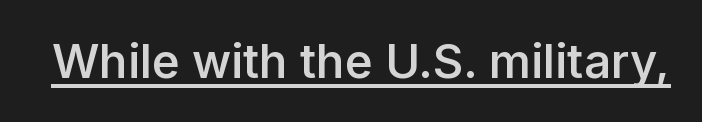
Q: Is the text bold? A: Semi-bold.
Q: Is the text italic (slanted)? A: No, it is upright.
Q: Is the typeface a serif or a sans-serif typeface? A: Sans-serif.
Q: Is the text underlined? A: Yes.
Q: Is the spacing between letters normal or unusually wide? A: Normal.
Q: Width (condensed, normal, or wide)? A: Normal.
Q: Stroke contrast? A: Low.
Q: x-height? A: Medium.
Q: Monospaced? A: No.
